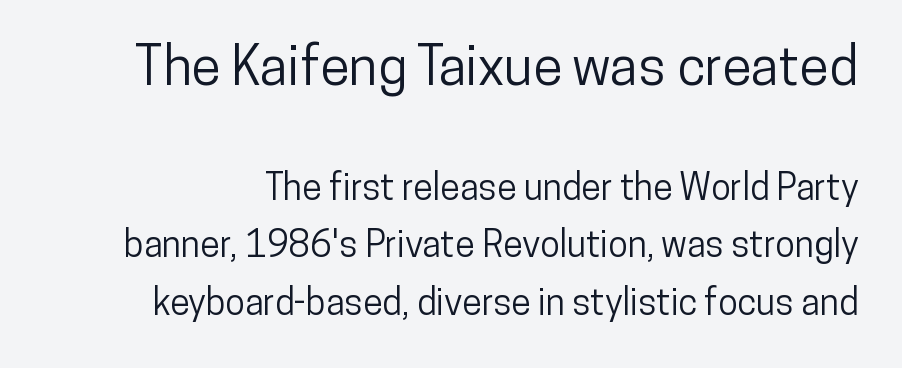
Q: Is the text italic (slanted)? A: No, it is upright.
Q: Is the typeface a serif or a sans-serif typeface? A: Sans-serif.
Q: Is the text underlined? A: No.
Q: Is the spacing between letters normal or unusually wide? A: Normal.
Q: Is the spacing between lines tight, normal or loose? A: Normal.
Q: Which block of text is set in a larger size, the first (top) or the second (bottom)? A: The first (top) one.
Q: Width (condensed, normal, or wide)? A: Condensed.
Q: Stroke contrast? A: Low.
Q: x-height? A: Medium.
Q: Monospaced? A: No.
